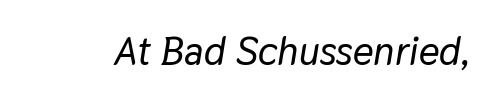
Q: Is the text italic (slanted)? A: Yes, it leans right by about 9 degrees.
Q: Is the text underlined? A: No.
Q: Is the spacing between letters normal or unusually wide? A: Normal.
Q: Width (condensed, normal, or wide)? A: Normal.
Q: Stroke contrast? A: Low.
Q: x-height? A: Medium.
Q: Monospaced? A: No.
